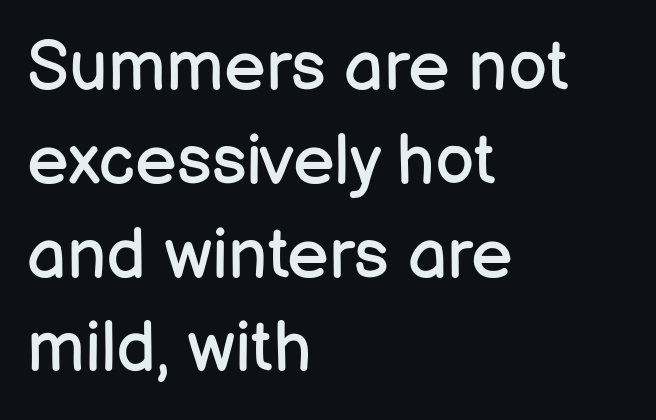
{"serif": "no", "italic": "no", "bold": "no", "weight": "regular", "width": "normal", "stroke_contrast": "low", "x_height": "medium", "monospaced": "no", "underline": "no", "align": "left", "line_spacing": "normal", "line_spacing_ratio": 1.34, "letter_spacing": "normal", "letter_spacing_em": 0.0, "glyph_px": 70}
